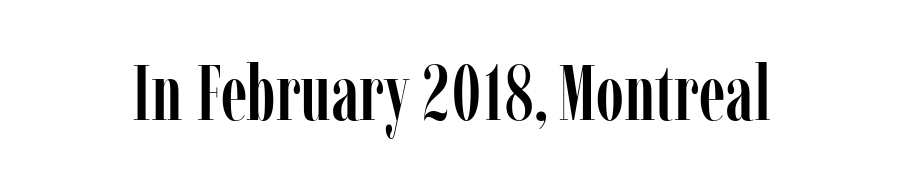
Serif or sans? Serif — the stroke terminals have little feet. Each letter keeps its own natural width here, so spacing adapts to shape. It's the straight-up-and-down kind of type. Standard letterfit; no display-style spreading of the glyphs. Clear beneath every line of the passage.
